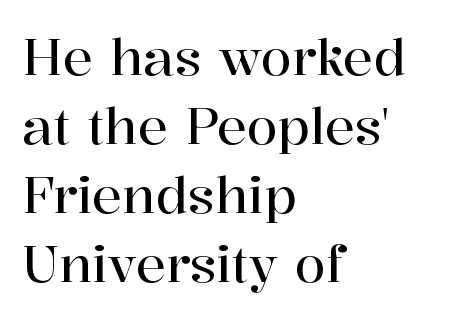
Q: Is the text italic (slanted)? A: No, it is upright.
Q: Is the typeface a serif or a sans-serif typeface? A: Serif.
Q: Is the text underlined? A: No.
Q: How is the paragraph aligned? A: Left-aligned.
Q: Is the spacing between letters normal or unusually wide? A: Normal.
Q: Is the spacing between lines tight, normal or loose? A: Normal.
Q: Width (condensed, normal, or wide)? A: Normal.
Q: Stroke contrast? A: High.
Q: x-height? A: Medium.
Q: Monospaced? A: No.
